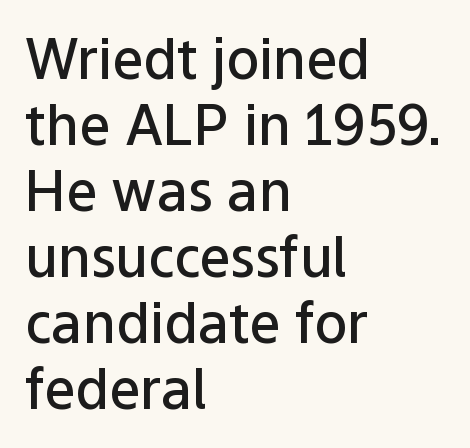
{"serif": "no", "italic": "no", "bold": "semi", "weight": "semibold", "width": "normal", "stroke_contrast": "low", "x_height": "medium", "monospaced": "no", "underline": "no", "align": "left", "line_spacing_ratio": 1.2, "letter_spacing": "normal", "letter_spacing_em": 0.0, "glyph_px": 55}
